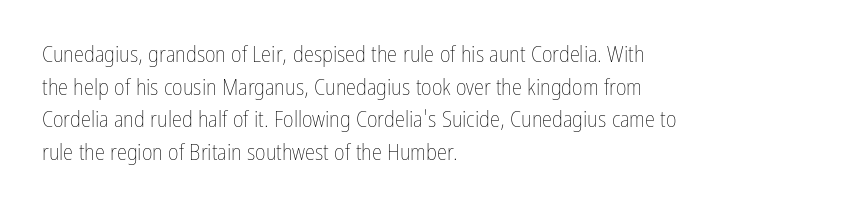
Characters follow at the spacing the type designer built in. The letterforms sit at book weight or below. Rendered with straight, roman letterforms. The rows are spaced the way most documents space them. The strip under each line holds only bare page.
